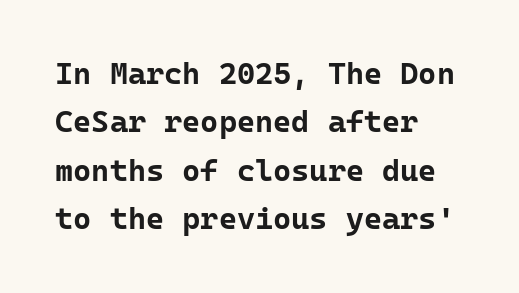
Leading: standard. Short and long lines alike share a common starting point at left. Typographic density is high because the face is bold. Unmarked baselines from the first word to the last. Type style note: lacks serifs. Posture: upright roman.
